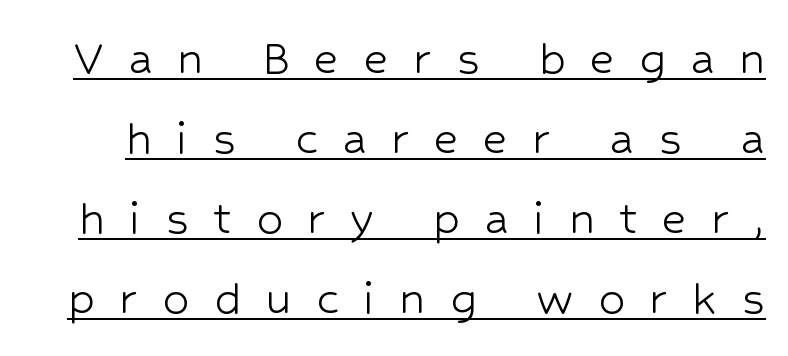
{"serif": "no", "italic": "no", "bold": "no", "weight": "light", "width": "normal", "stroke_contrast": "low", "x_height": "medium", "monospaced": "no", "underline": "yes", "line_spacing": "normal", "line_spacing_ratio": 1.51, "letter_spacing": "wide", "letter_spacing_em": 0.46, "glyph_px": 53}
